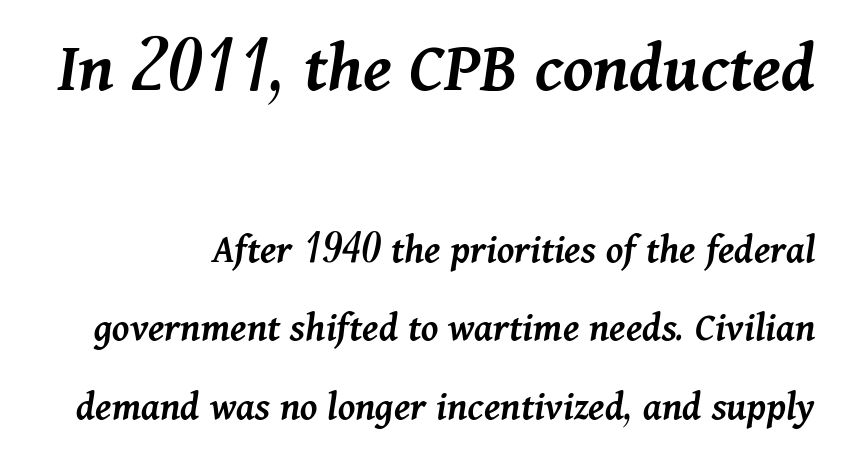
The letters advance in unequal steps, a hallmark of proportional type. Characters follow at the spacing the type designer built in. Is the type slanted? Yes — the strokes lean at a clear angle. Look at the stroke-to-counter ratio: somewhat heavy, a semibold. The passage shown begins with its larger block and ends with its smaller one.
